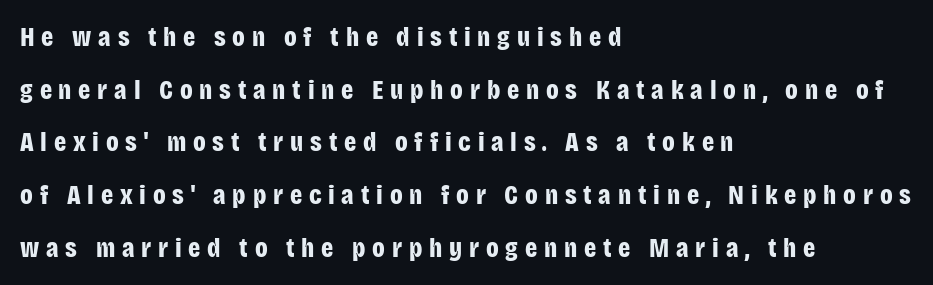
Descenders hang freely into open space. Characters remain perfectly vertical along every line. The space between consecutive lines is lavish. Which margin do the lines hug? The left one — the right edge is uneven.
